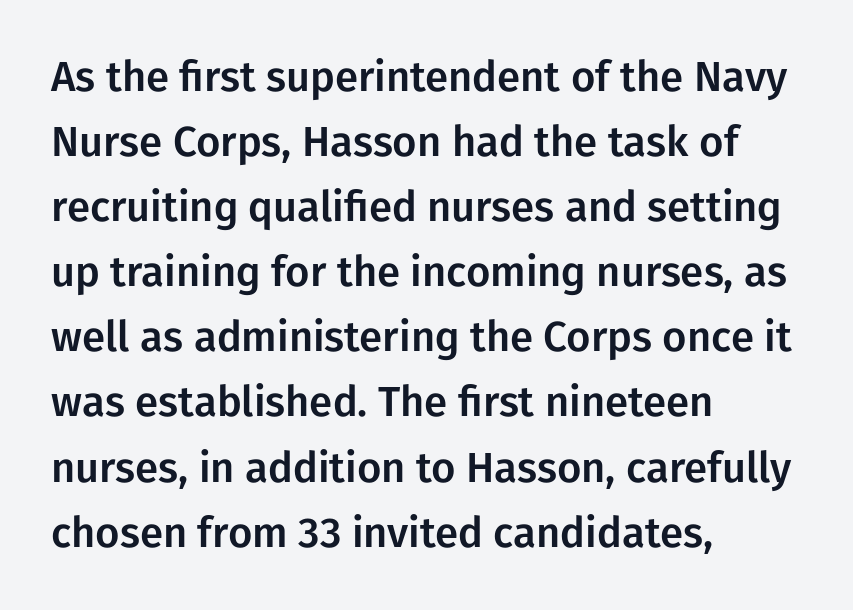
{"serif": "no", "italic": "no", "width": "normal", "stroke_contrast": "low", "x_height": "medium", "monospaced": "no", "underline": "no", "align": "left", "line_spacing": "normal", "line_spacing_ratio": 1.55, "letter_spacing": "normal", "letter_spacing_em": 0.0, "glyph_px": 42}
